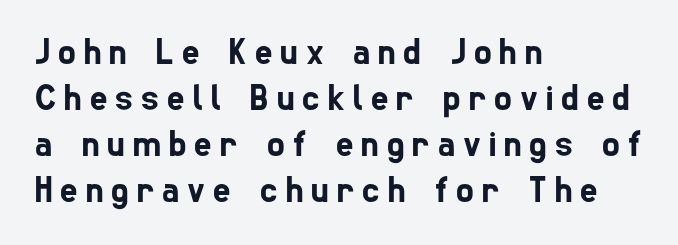
Only glyphs here, with clear space below each row. Note the varied advance widths — an 'i' is clearly narrower than an 'm'. In terms of letterform style, serifs are entirely absent. Notice how the passage keeps a crisp vertical edge on the left only. Substantial extra tracking has been applied to these lines.
